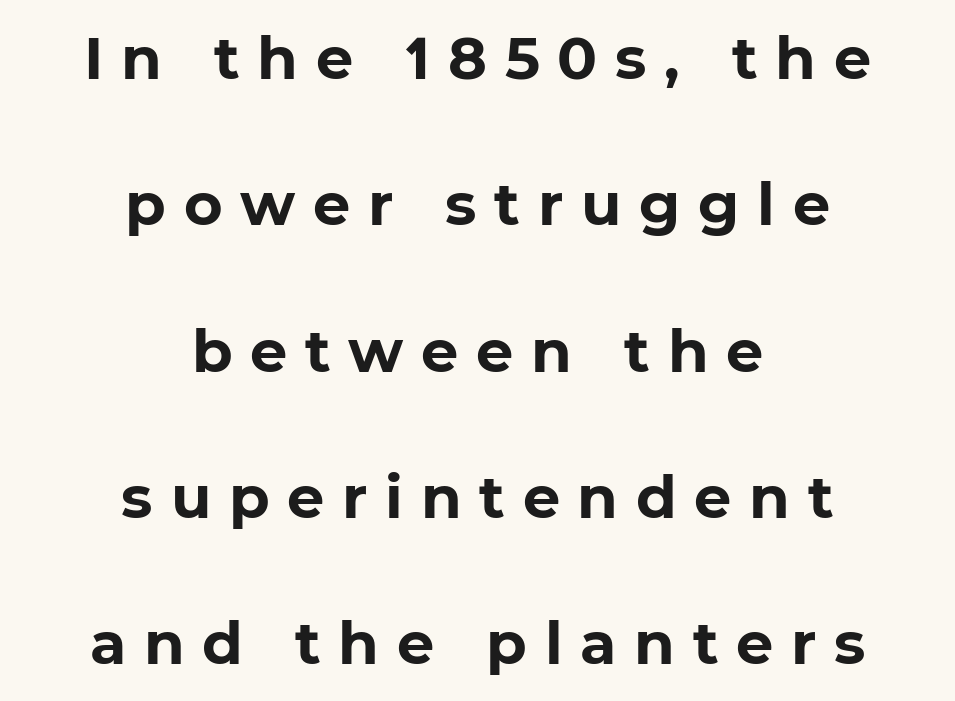
Substantial extra tracking has been applied to these lines. The space between consecutive lines is lavish. The face used here is proportionally spaced, like ordinary book or web type. The paragraph shown floats in the horizontal middle. Look at the stroke-to-counter ratio: heavy, a bold.
